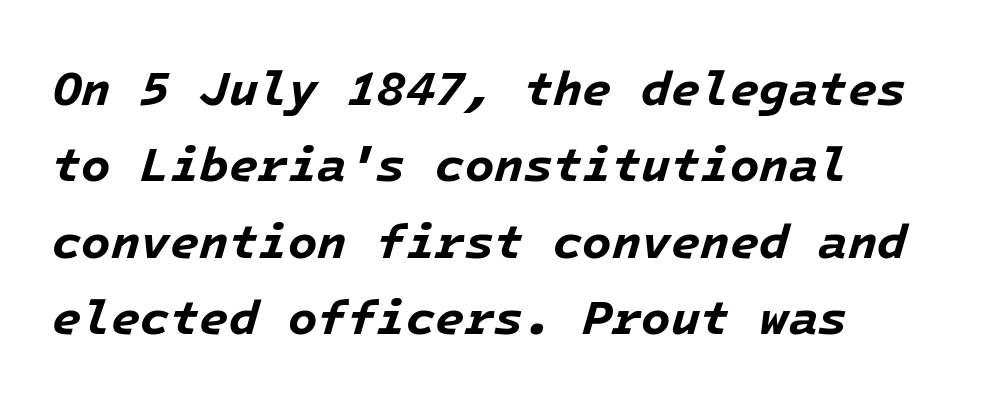
The image shows 48 px bold type, italic (leaning right); set left-aligned, normal line spacing (1.59x), normal letter spacing, not underlined; low stroke contrast and a medium x-height.
